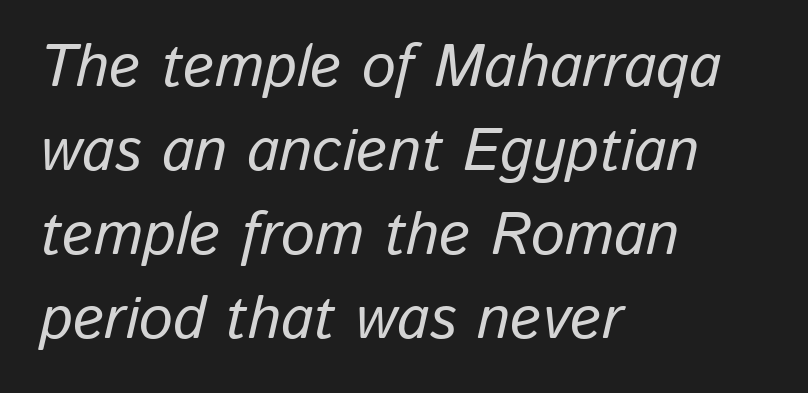
The image shows 60 px text type, italic (leaning right); set left-aligned, normal line spacing (1.4x), normal letter spacing, not underlined; low stroke contrast and a medium x-height.
